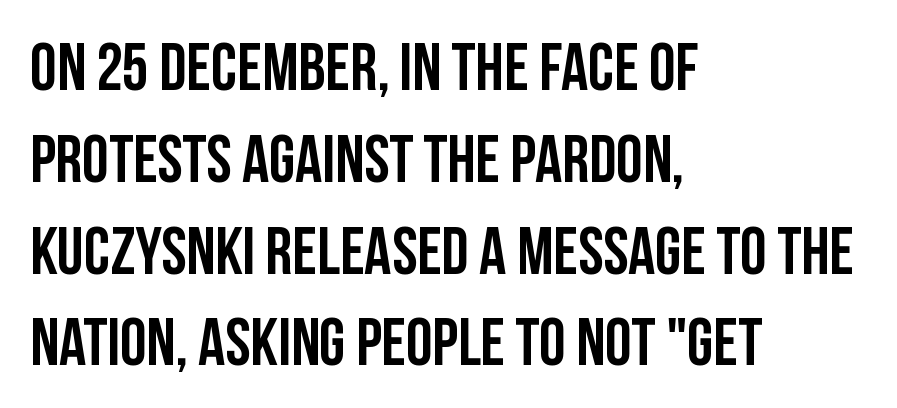
The vertical gap from one line to the next is medium. Casual observation: everything's shoved over to the left. What kind of face is this? One without serifs — a sans. These lines are rendered in a variable-pitch font.
